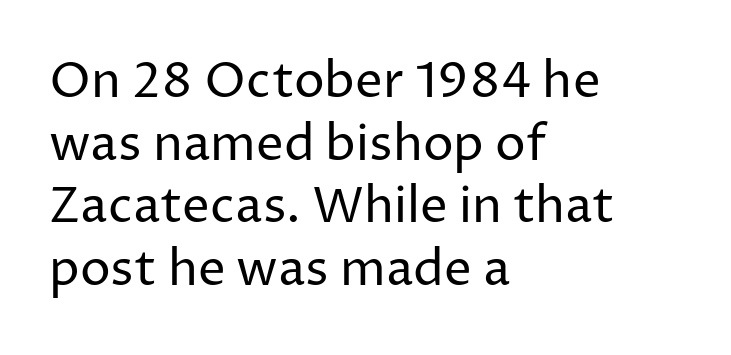
Notice how the stems are strictly vertical — no italics here. These lines are set flush left with a ragged right edge. Glyph-to-glyph distance matches everyday printed text. A sans-serif font was chosen for this passage. Is this a heavy cut? Hardly; it is regular or lighter. Clear beneath every line of the passage.
